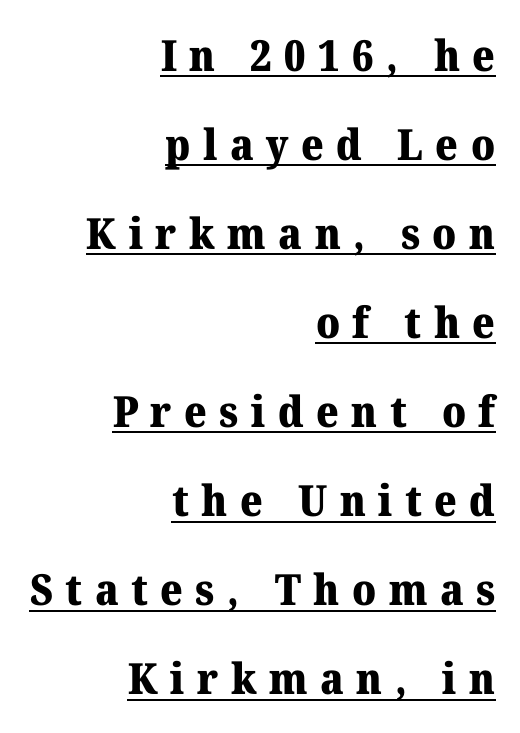
Font category for this specimen: serif. Characters follow at a spacing far wider than the type designer built in. It's the straight-up-and-down kind of type. Layout note: lines flush right. Do the characters align in a grid? No, the font is proportional.
